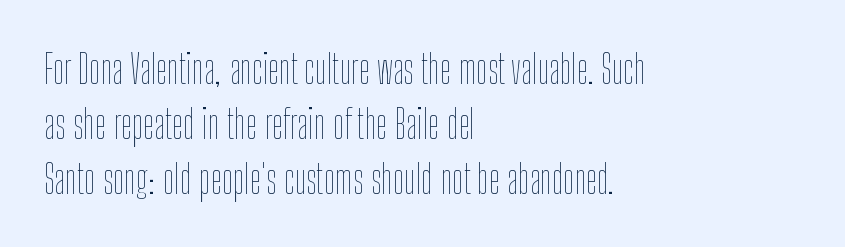
The rendering anchors every line to the left-hand side. Successive baselines arrive at the customary interval. Plain, unruled lines of type. Looks like regular typesetting: each glyph gets only the width it needs.
